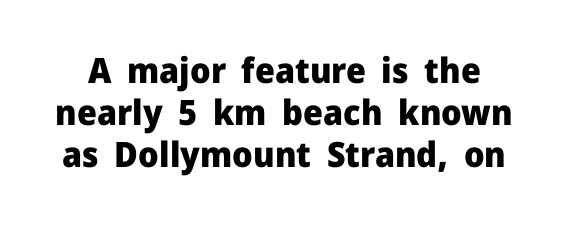
{"serif": "no", "italic": "no", "bold": "yes", "weight": "heavy", "width": "normal", "stroke_contrast": "low", "x_height": "medium", "monospaced": "no", "underline": "no", "line_spacing_ratio": 1.2, "letter_spacing": "normal", "letter_spacing_em": 0.0, "glyph_px": 35}
